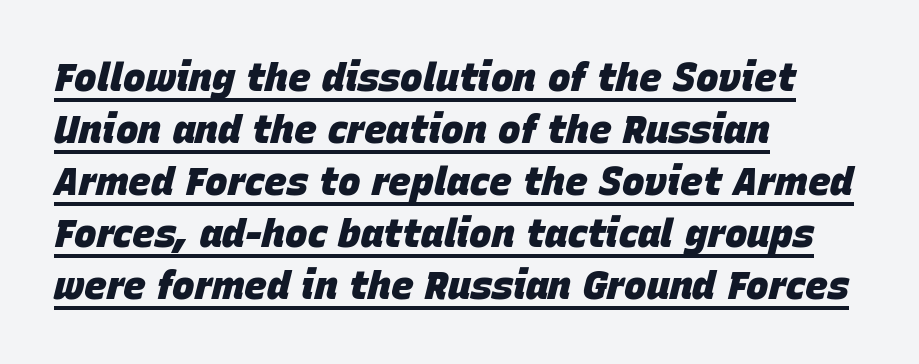
Summary of weight: heavy, a full bold. Is this a fixed-width face? No — the glyphs have proportional, varying widths. All the whitespace from short lines collects on the right. Tracking here is standard; glyphs follow each other at the usual distance.
